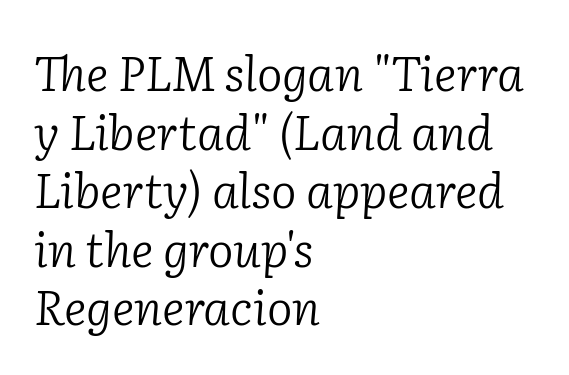
Looks like regular typesetting: each glyph gets only the width it needs. No heavy texture on the line: the type isn't bold. Has an underline been added? It has not. Regarding serifs, this sample has them. The glyphs look as if they've been sheared to an angle. The type is set solid horizontally, with unmodified tracking.
